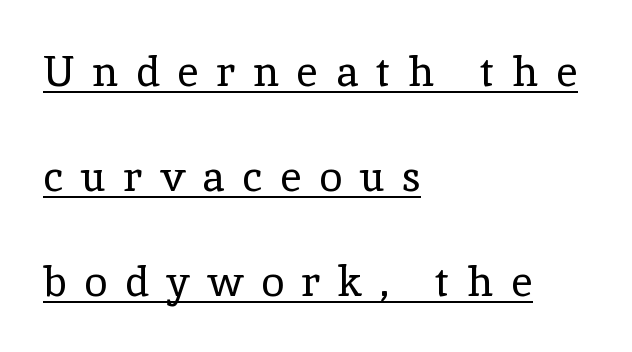
{"serif": "yes", "italic": "no", "bold": "no", "weight": "regular", "width": "normal", "x_height": "medium", "monospaced": "no", "underline": "yes", "align": "left", "line_spacing": "loose", "line_spacing_ratio": 2.5, "letter_spacing": "wide", "letter_spacing_em": 0.42, "glyph_px": 42}
